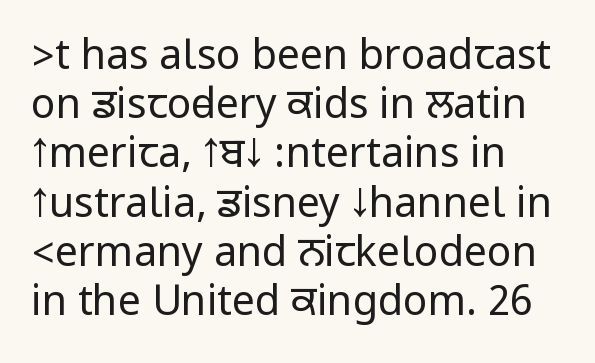
{"serif": "no", "italic": "no", "bold": "no", "weight": "regular", "width": "condensed", "stroke_contrast": "low", "underline": "no", "align": "left", "line_spacing_ratio": 1.2, "letter_spacing": "normal", "letter_spacing_em": 0.0, "glyph_px": 41}
